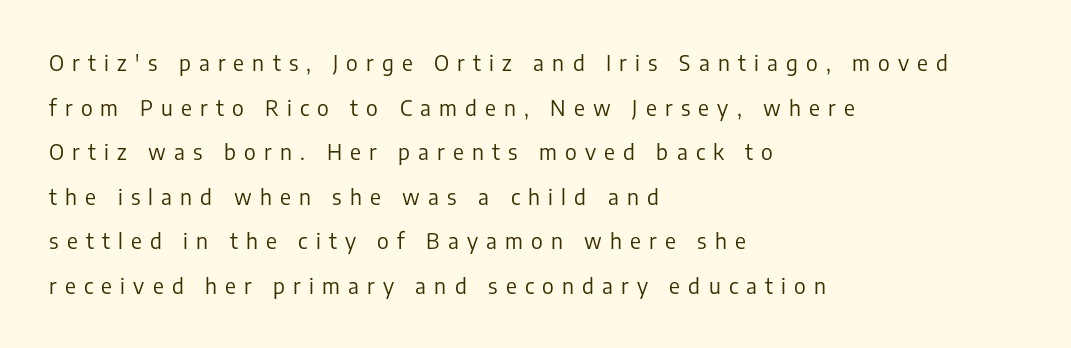
{"italic": "no", "bold": "no", "underline": "no", "align": "left", "line_spacing": "loose", "line_spacing_ratio": 2.12, "letter_spacing": "wide", "letter_spacing_em": 0.39, "glyph_px": 21}
